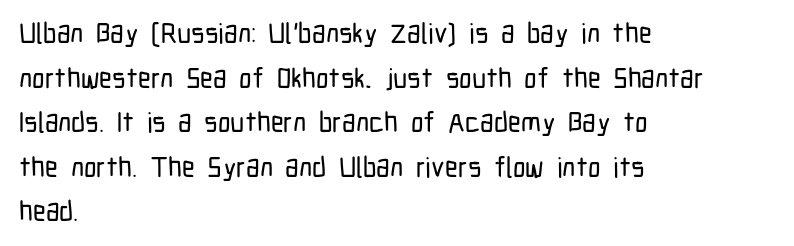
{"serif": "no", "italic": "no", "width": "condensed", "stroke_contrast": "low", "x_height": "medium", "monospaced": "no", "underline": "no", "align": "left", "line_spacing": "normal", "line_spacing_ratio": 1.59, "letter_spacing": "normal", "letter_spacing_em": 0.0, "glyph_px": 28}
